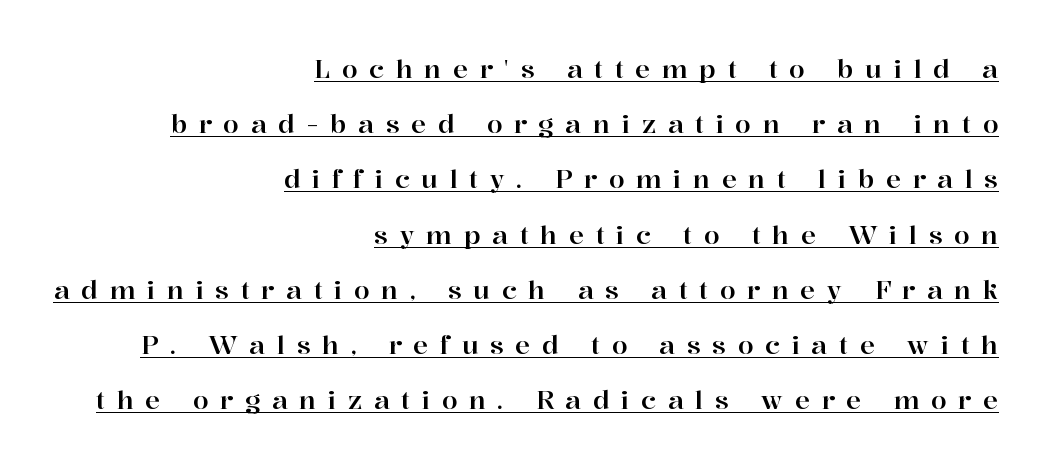
{"italic": "no", "underline": "yes", "align": "right", "line_spacing": "loose", "line_spacing_ratio": 2.21, "letter_spacing": "wide", "letter_spacing_em": 0.47, "glyph_px": 25}
